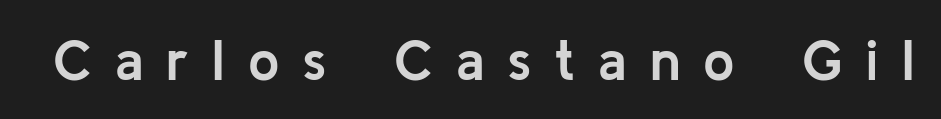
The image shows 56 px semibold sans-serif type, upright; set unusually wide letter spacing (+0.41 em), not underlined; low stroke contrast and a medium x-height.
